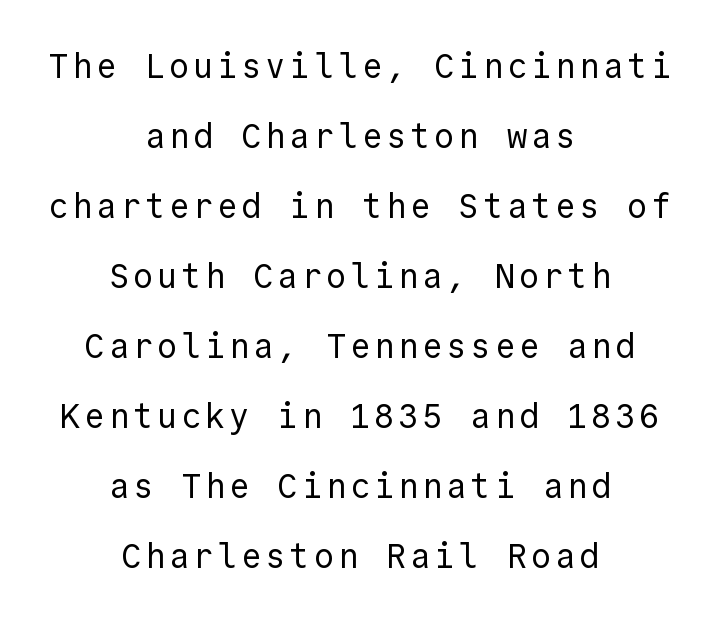
The image shows 34 px regular-weight sans-serif type, upright, monospaced; set centered, loose line spacing (2.06x), not underlined; a medium x-height.
